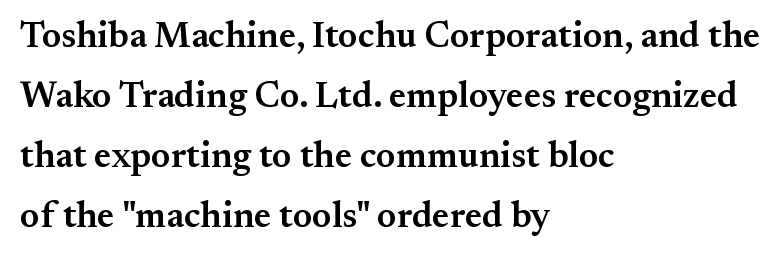
Q: Is the text bold? A: Semi-bold.
Q: Is the text italic (slanted)? A: No, it is upright.
Q: Is the typeface a serif or a sans-serif typeface? A: Serif.
Q: Is the text underlined? A: No.
Q: How is the paragraph aligned? A: Left-aligned.
Q: Is the spacing between letters normal or unusually wide? A: Normal.
Q: Is the spacing between lines tight, normal or loose? A: Normal.
Q: Width (condensed, normal, or wide)? A: Normal.
Q: Stroke contrast? A: Medium.
Q: x-height? A: Small.
Q: Monospaced? A: No.
